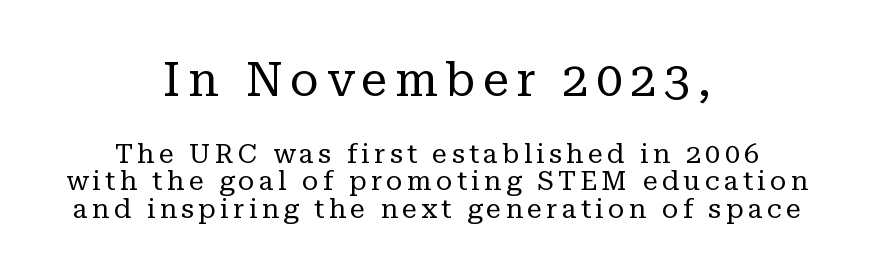
Horizontal alignment here is central, giving a formal, balanced look. The lettering holds an erect, upright posture throughout. This sample has the flowing, uneven cadence of proportional lettering. The specimen omits any rule beneath the text block's lines.
